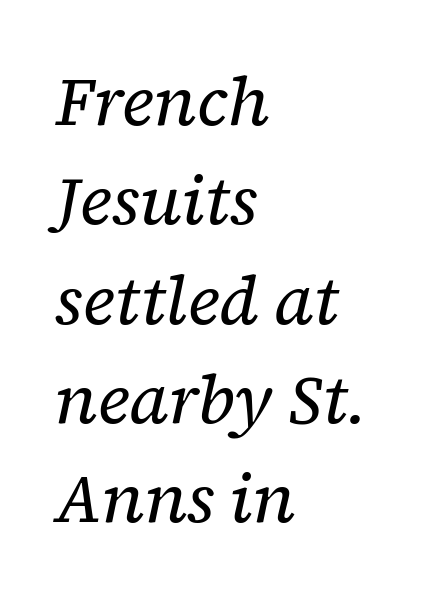
Q: Is the text bold? A: No.
Q: Is the text italic (slanted)? A: Yes, it leans right by about 12 degrees.
Q: Is the typeface a serif or a sans-serif typeface? A: Serif.
Q: Is the text underlined? A: No.
Q: How is the paragraph aligned? A: Left-aligned.
Q: Is the spacing between letters normal or unusually wide? A: Normal.
Q: Is the spacing between lines tight, normal or loose? A: Normal.
Q: Width (condensed, normal, or wide)? A: Normal.
Q: Stroke contrast? A: Low.
Q: x-height? A: Medium.
Q: Monospaced? A: No.
